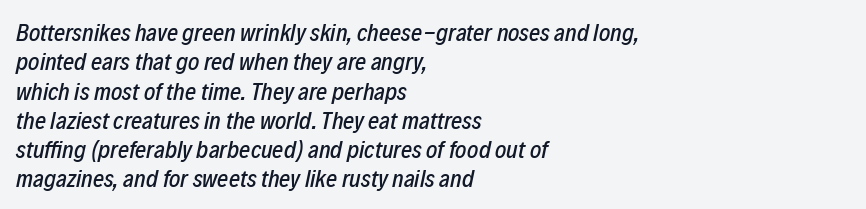
{"italic": "yes", "lean": "right", "slant_degrees": 12, "underline": "no", "align": "left", "line_spacing_ratio": 1.22, "letter_spacing": "normal", "letter_spacing_em": 0.0, "glyph_px": 24}
